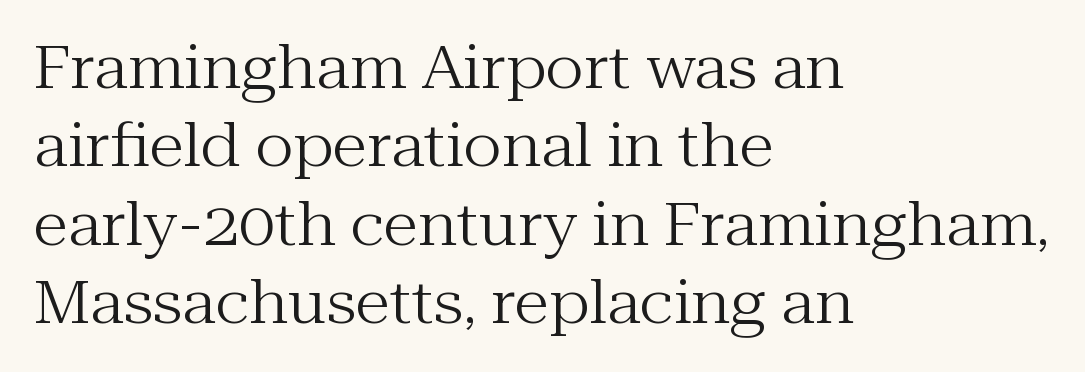
Q: Is the text bold? A: No.
Q: Is the text italic (slanted)? A: No, it is upright.
Q: Is the typeface a serif or a sans-serif typeface? A: Serif.
Q: Is the text underlined? A: No.
Q: How is the paragraph aligned? A: Left-aligned.
Q: Is the spacing between letters normal or unusually wide? A: Normal.
Q: Is the spacing between lines tight, normal or loose? A: Normal.
Q: Width (condensed, normal, or wide)? A: Normal.
Q: Stroke contrast? A: Medium.
Q: x-height? A: Medium.
Q: Monospaced? A: No.
